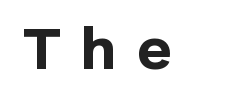
{"serif": "no", "italic": "no", "bold": "yes", "weight": "bold", "width": "normal", "stroke_contrast": "low", "x_height": "medium", "monospaced": "no", "underline": "no", "letter_spacing": "wide", "letter_spacing_em": 0.33, "glyph_px": 60}
